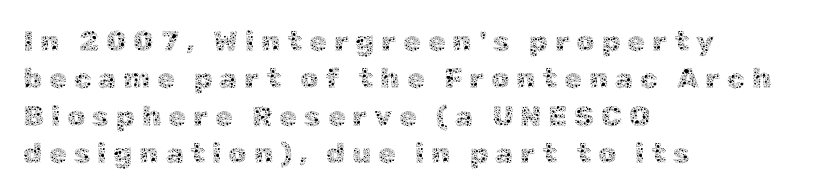
Q: Is the text bold? A: No.
Q: Is the text italic (slanted)? A: No, it is upright.
Q: Is the text underlined? A: No.
Q: How is the paragraph aligned? A: Left-aligned.
Q: Is the spacing between letters normal or unusually wide? A: Unusually wide.
Q: Is the spacing between lines tight, normal or loose? A: Normal.
Q: Width (condensed, normal, or wide)? A: Normal.
Q: x-height? A: Medium.
Q: Monospaced? A: No.
